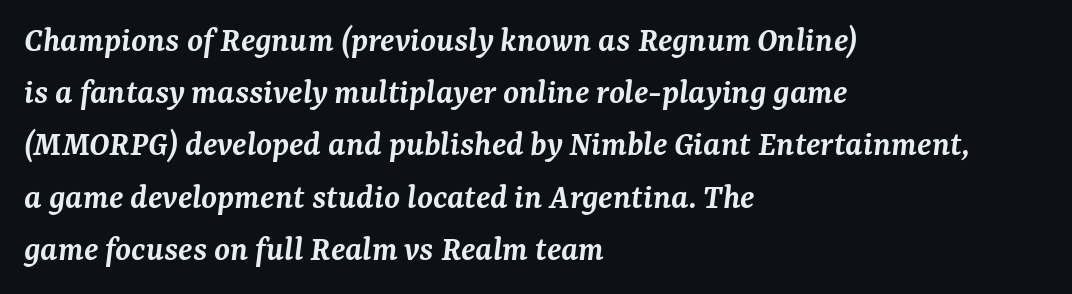
{"serif": "yes", "italic": "yes", "lean": "right", "slant_degrees": 7, "bold": "semi", "weight": "semibold", "width": "normal", "stroke_contrast": "medium", "x_height": "medium", "monospaced": "no", "underline": "no", "align": "left", "line_spacing": "normal", "line_spacing_ratio": 1.45, "letter_spacing": "normal", "letter_spacing_em": 0.0, "glyph_px": 36}
